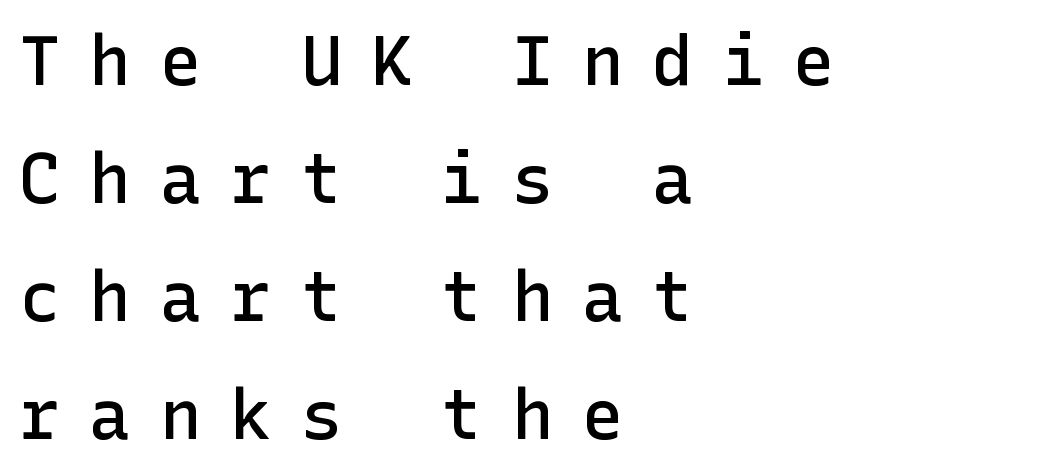
The image shows 69 px semibold sans-serif type, upright; set left-aligned, line spacing 1.71x, unusually wide letter spacing (+0.42 em), not underlined; low stroke contrast and a medium x-height.
